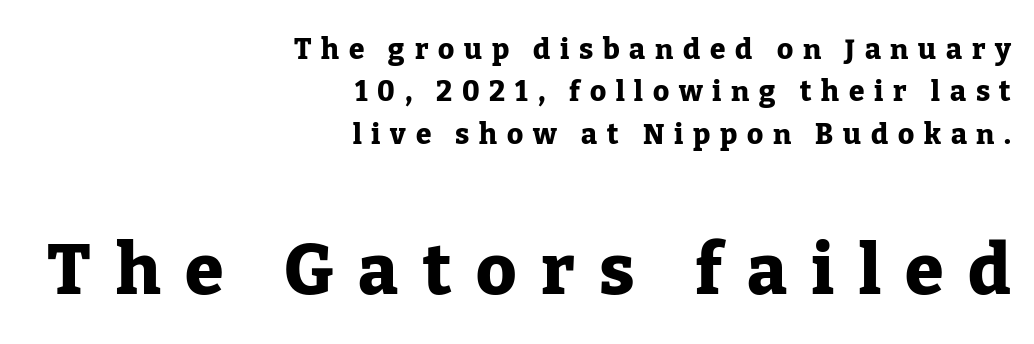
Q: Is the text bold? A: Yes.
Q: Is the text italic (slanted)? A: No, it is upright.
Q: Is the typeface a serif or a sans-serif typeface? A: Serif.
Q: Is the text underlined? A: No.
Q: How is the paragraph aligned? A: Right-aligned.
Q: Is the spacing between letters normal or unusually wide? A: Unusually wide.
Q: Is the spacing between lines tight, normal or loose? A: Normal.
Q: Which block of text is set in a larger size, the first (top) or the second (bottom)? A: The second (bottom) one.
Q: Width (condensed, normal, or wide)? A: Normal.
Q: Stroke contrast? A: Low.
Q: x-height? A: Medium.
Q: Monospaced? A: No.
